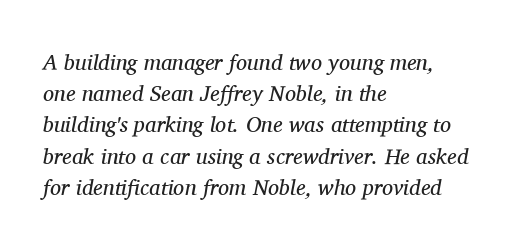
Q: Is the text bold? A: No.
Q: Is the text italic (slanted)? A: Yes, it leans right by about 11 degrees.
Q: Is the text underlined? A: No.
Q: How is the paragraph aligned? A: Left-aligned.
Q: Is the spacing between letters normal or unusually wide? A: Normal.
Q: Is the spacing between lines tight, normal or loose? A: Normal.
